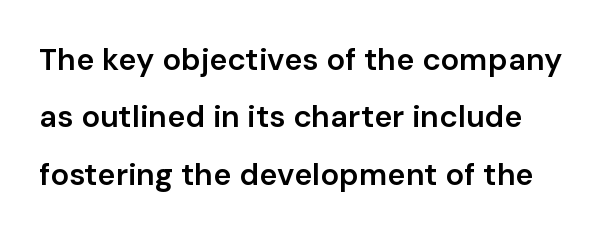
The image shows 31 px semibold sans-serif type, upright; set line spacing 1.85x, normal letter spacing, not underlined; low stroke contrast and a medium x-height.
